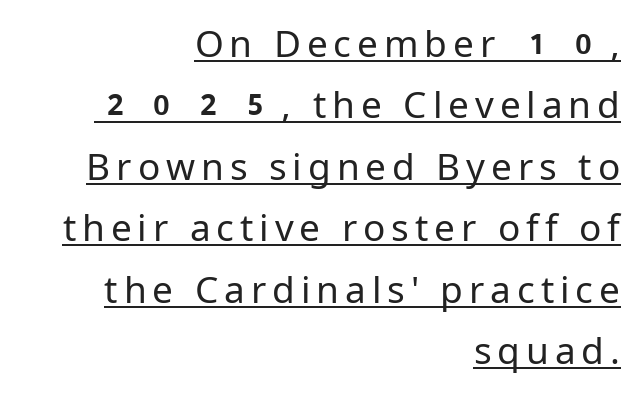
Q: Is the text bold? A: No.
Q: Is the text italic (slanted)? A: No, it is upright.
Q: Is the typeface a serif or a sans-serif typeface? A: Sans-serif.
Q: Is the text underlined? A: Yes.
Q: How is the paragraph aligned? A: Right-aligned.
Q: Is the spacing between lines tight, normal or loose? A: Normal.
Q: Width (condensed, normal, or wide)? A: Normal.
Q: Stroke contrast? A: Low.
Q: x-height? A: Medium.
Q: Monospaced? A: No.
